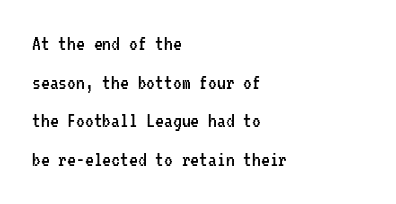
The image shows 22 px text type, upright; set left-aligned, line spacing 1.76x, normal letter spacing, not underlined.
